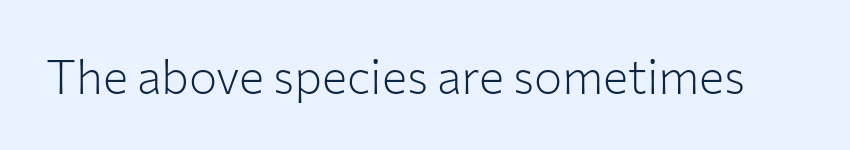
Q: Is the text bold? A: No.
Q: Is the text italic (slanted)? A: No, it is upright.
Q: Is the typeface a serif or a sans-serif typeface? A: Sans-serif.
Q: Is the text underlined? A: No.
Q: Is the spacing between letters normal or unusually wide? A: Normal.
Q: Width (condensed, normal, or wide)? A: Normal.
Q: Stroke contrast? A: Low.
Q: x-height? A: Medium.
Q: Monospaced? A: No.
